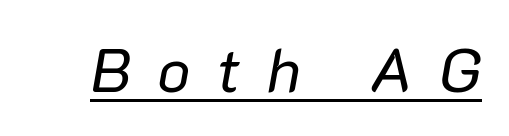
{"italic": "yes", "lean": "right", "slant_degrees": 10, "bold": "no", "weight": "regular", "width": "normal", "stroke_contrast": "low", "x_height": "medium", "monospaced": "no", "underline": "yes", "letter_spacing": "wide", "letter_spacing_em": 0.44, "glyph_px": 61}
